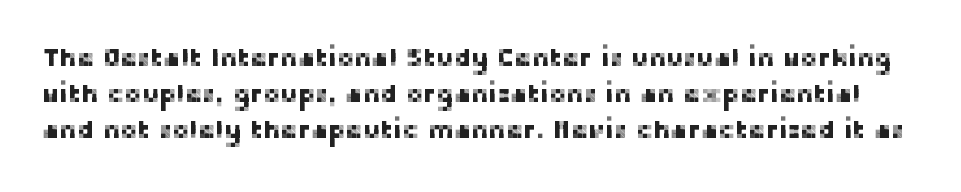
The image shows 26 px text type, upright; set normal line spacing (1.39x), normal letter spacing, not underlined.
